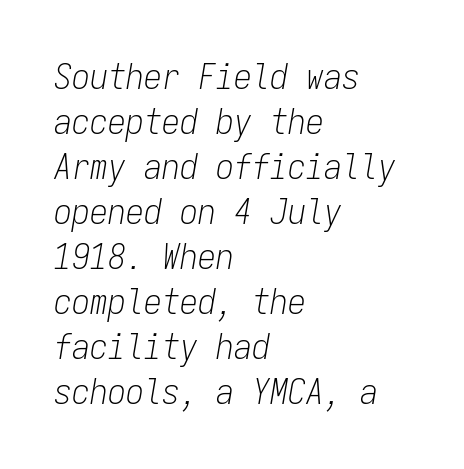
{"italic": "yes", "lean": "right", "slant_degrees": 9, "bold": "no", "weight": "light", "width": "condensed", "stroke_contrast": "low", "x_height": "medium", "monospaced": "yes", "underline": "no", "align": "left", "line_spacing": "normal", "line_spacing_ratio": 1.25, "letter_spacing": "normal", "letter_spacing_em": 0.0, "glyph_px": 36}
